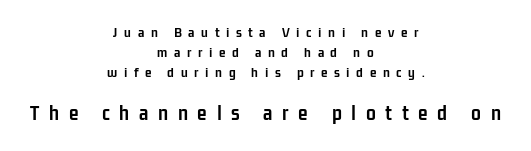
The image shows 22 px bold type, upright; set centered, normal line spacing (1.33x), unusually wide letter spacing (+0.44 em), not underlined; the second (bottom) block is 1.47x larger.
